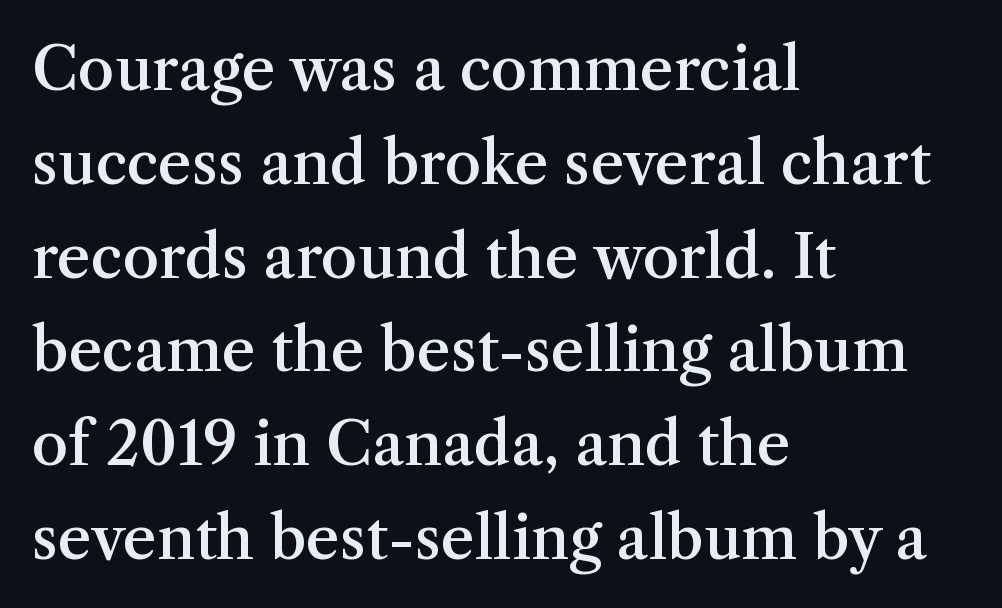
The image shows 59 px semibold serif type, upright; set left-aligned, normal line spacing (1.59x), normal letter spacing, not underlined; medium stroke contrast and a medium x-height.
